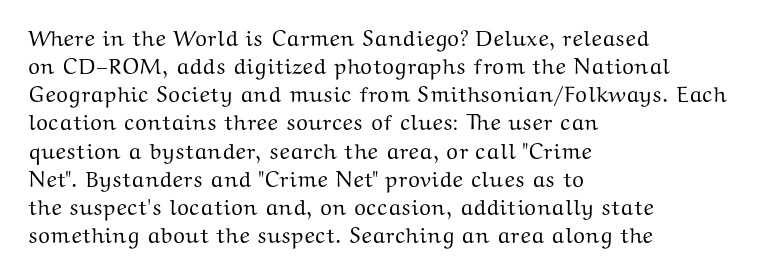
Style check: upright. Decoration check: the copy has no underline. The gaps between neighbouring characters are ordinary and unremarkable. This sample is left-justified, so line endings fall wherever the words run out. The rows are spaced the way most documents space them.
